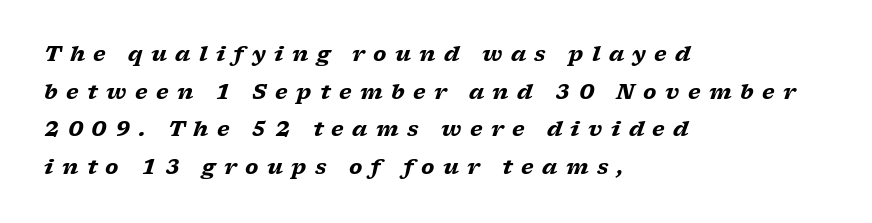
The image shows 21 px bold type, italic (leaning right); set left-aligned, line spacing 1.79x, unusually wide letter spacing (+0.4 em), not underlined.
